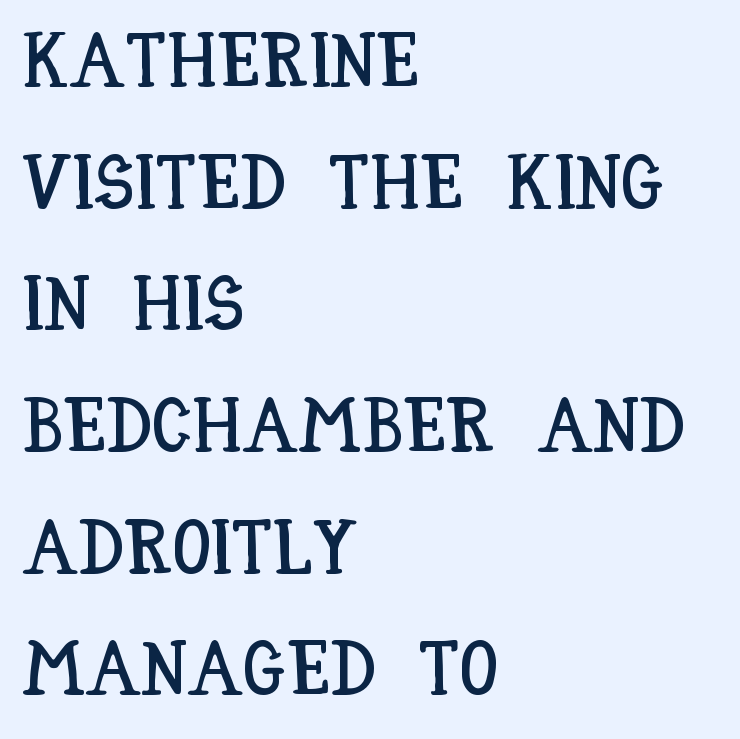
Q: Is the text italic (slanted)? A: No, it is upright.
Q: Is the text underlined? A: No.
Q: How is the paragraph aligned? A: Left-aligned.
Q: Is the spacing between letters normal or unusually wide? A: Normal.
Q: Is the spacing between lines tight, normal or loose? A: Normal.
Q: Width (condensed, normal, or wide)? A: Condensed.
Q: Stroke contrast? A: Low.
Q: x-height? A: Large.
Q: Monospaced? A: No.
